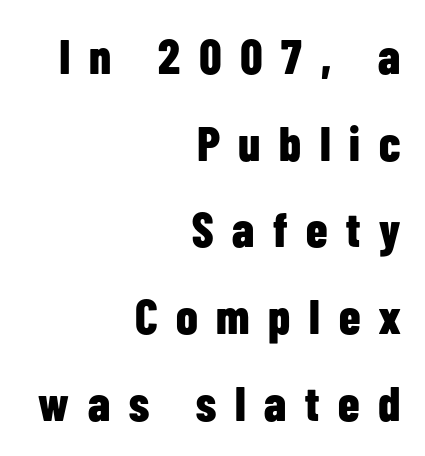
The image shows 49 px bold, condensed sans-serif type, upright; set right-aligned, line spacing 1.77x, unusually wide letter spacing (+0.38 em), not underlined; low stroke contrast and a medium x-height.
